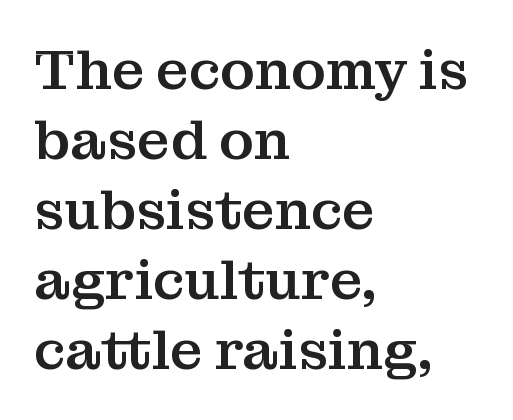
A normal amount of white space separates one row of letters from the next. Nope, not italic — everything's standing straight. The rendering anchors every line to the left-hand side. The letterforms sit shoulder to shoulder at normal distance. The baseline area is clear. Examine the stroke ends and you'll spot serifs.
